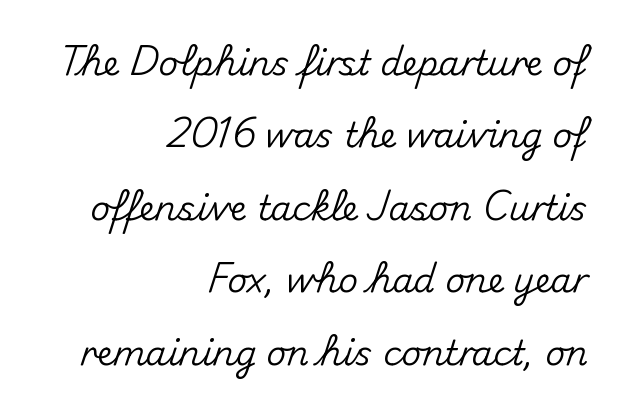
Horizontally, the lines are justified to the trailing edge only. Vertically, the passage feels expansive, rows floating well apart. Serifs: no, the terminals of the letterforms are clean. This sample has the flowing, uneven cadence of proportional lettering.
